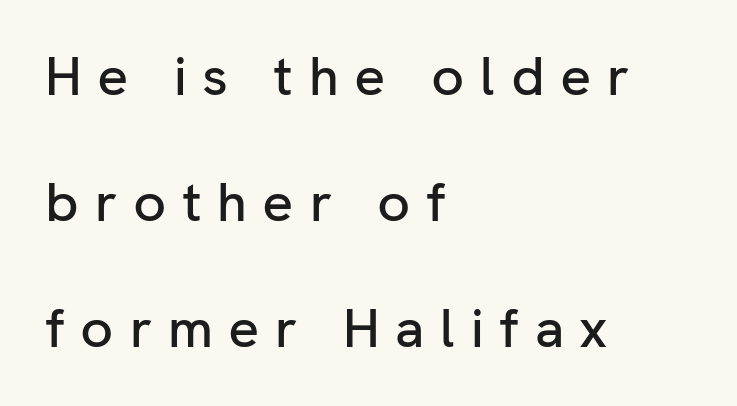
The image shows 54 px sans-serif type, upright; set left-aligned, loose line spacing (2.33x), unusually wide letter spacing (+0.29 em), not underlined; low stroke contrast and a medium x-height.
